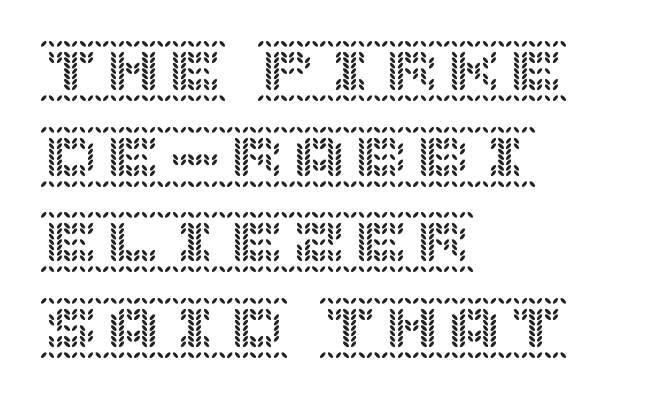
Underline: absent. The vertical gap from one line to the next is medium. The gaps between neighbouring characters are ordinary and unremarkable. The paragraph shown leans on its left margin.
